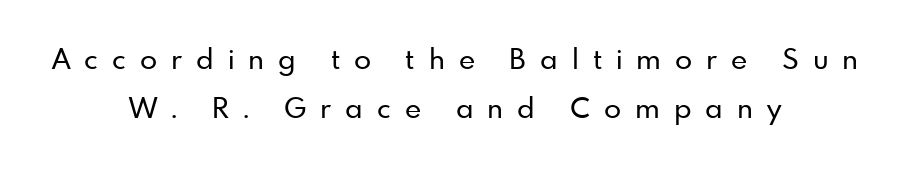
{"serif": "no", "italic": "no", "width": "normal", "stroke_contrast": "low", "x_height": "small", "monospaced": "no", "underline": "no", "align": "center", "line_spacing_ratio": 1.75, "letter_spacing": "wide", "letter_spacing_em": 0.5, "glyph_px": 28}
